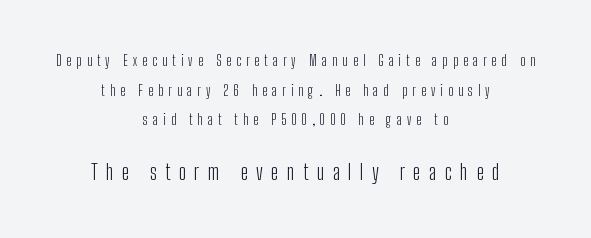
{"italic": "no", "bold": "no", "underline": "no", "align": "center", "line_spacing": "loose", "line_spacing_ratio": 2.11, "letter_spacing": "wide", "letter_spacing_em": 0.37, "larger_block": "second", "size_ratio": 1.57, "glyph_px": 22}
